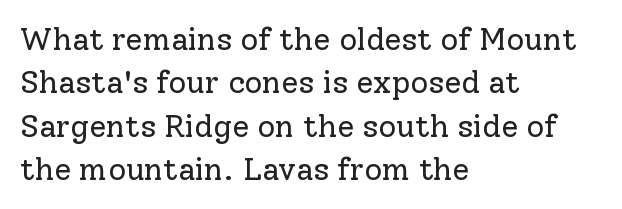
The image shows 31 px regular-weight serif type, upright; set left-aligned, normal line spacing (1.4x), normal letter spacing, not underlined; low stroke contrast and a medium x-height.
